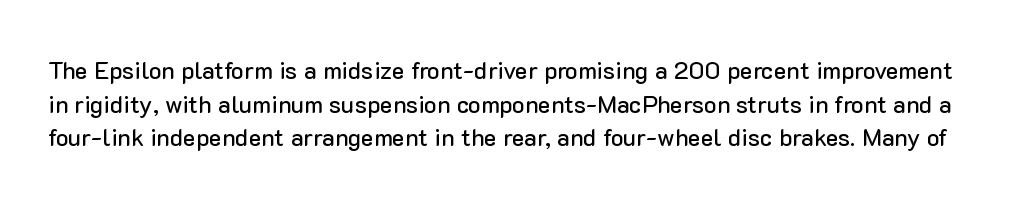
The image shows 24 px text type, upright; set normal line spacing (1.4x), normal letter spacing, not underlined.
